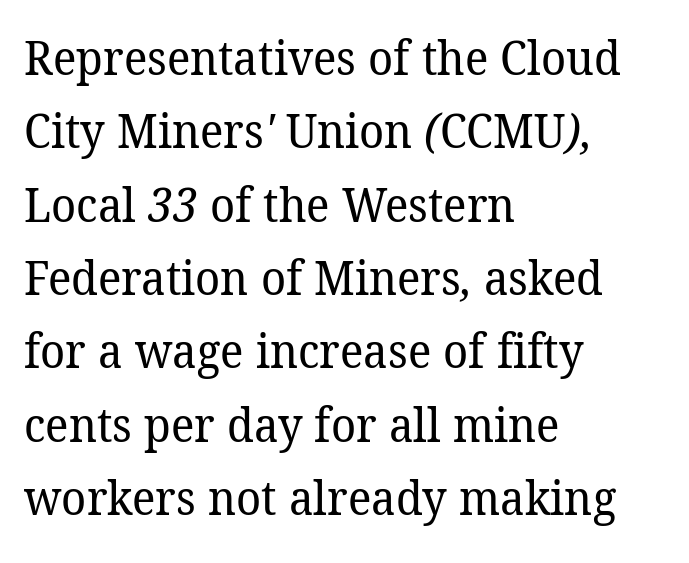
Letters rest on an invisible, unmarked baseline. The typesetter chose a ragged-right arrangement here. Think of a printed novel: that variable character pitch is what you see here. Normally led — the rows are evenly, conventionally spaced. A quiet, ordinary-to-light weight characterises the typeface. Check where the strokes stop: tiny serifs finish them off.
